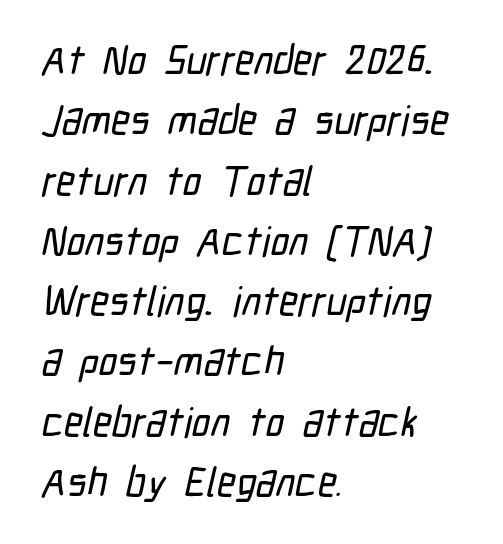
Q: Is the typeface a serif or a sans-serif typeface? A: Sans-serif.
Q: Is the text underlined? A: No.
Q: How is the paragraph aligned? A: Left-aligned.
Q: Is the spacing between letters normal or unusually wide? A: Normal.
Q: Is the spacing between lines tight, normal or loose? A: Normal.
Q: Width (condensed, normal, or wide)? A: Condensed.
Q: Stroke contrast? A: Low.
Q: x-height? A: Medium.
Q: Monospaced? A: No.
